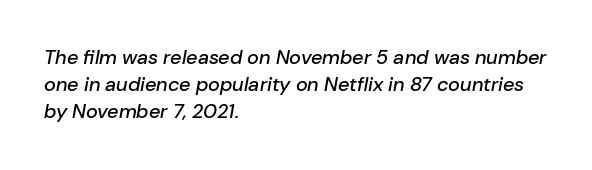
An italicized treatment has been applied to the whole sample. The rendering keeps characters at their native spacing. Is the block centered? No — it sits flush against the left margin. Quick note: underline off. A typesetter would call this leading conventional body-copy spacing.
